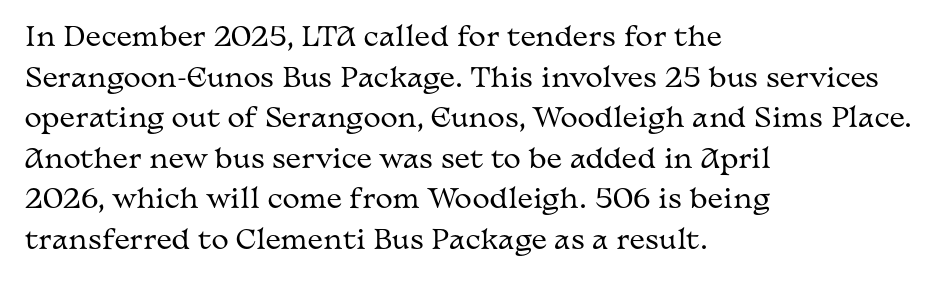
Q: Is the text bold? A: No.
Q: Is the text italic (slanted)? A: No, it is upright.
Q: Is the text underlined? A: No.
Q: How is the paragraph aligned? A: Left-aligned.
Q: Is the spacing between letters normal or unusually wide? A: Normal.
Q: Is the spacing between lines tight, normal or loose? A: Normal.
